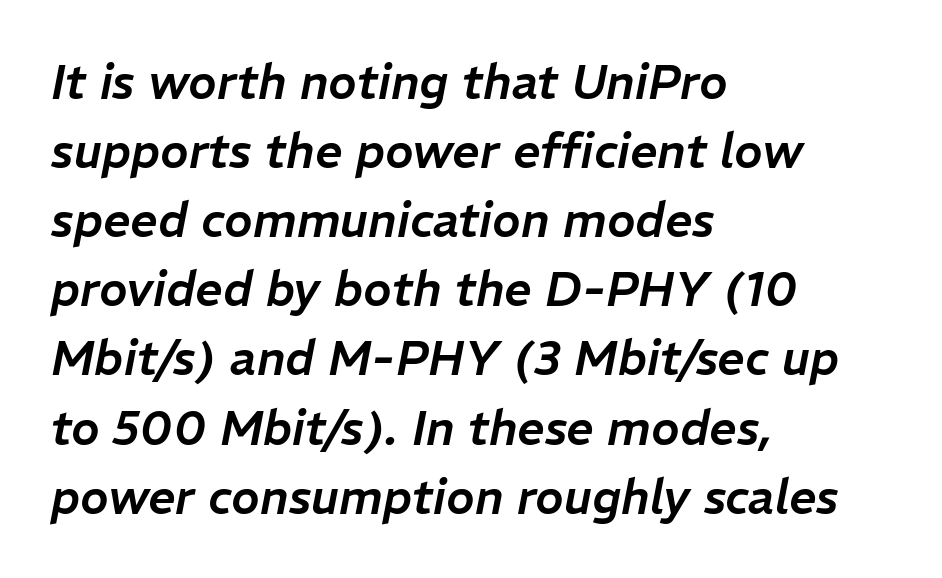
{"italic": "yes", "lean": "right", "slant_degrees": 11, "width": "normal", "stroke_contrast": "low", "x_height": "medium", "monospaced": "no", "underline": "no", "align": "left", "line_spacing": "normal", "line_spacing_ratio": 1.44, "letter_spacing": "normal", "letter_spacing_em": 0.0, "glyph_px": 48}
